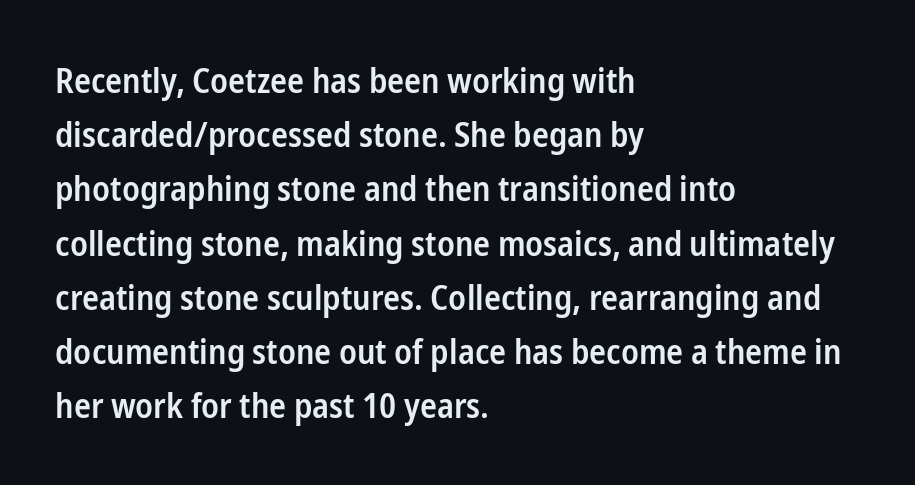
Q: Is the text bold? A: Semi-bold.
Q: Is the text italic (slanted)? A: No, it is upright.
Q: Is the typeface a serif or a sans-serif typeface? A: Sans-serif.
Q: Is the text underlined? A: No.
Q: How is the paragraph aligned? A: Left-aligned.
Q: Is the spacing between letters normal or unusually wide? A: Normal.
Q: Is the spacing between lines tight, normal or loose? A: Normal.
Q: Width (condensed, normal, or wide)? A: Condensed.
Q: Stroke contrast? A: Low.
Q: x-height? A: Medium.
Q: Monospaced? A: No.
